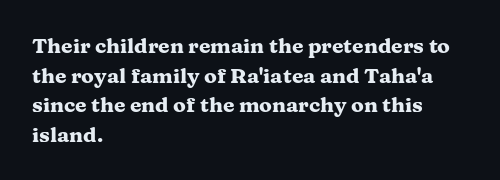
The image shows 21 px bold type, upright; set left-aligned, normal line spacing (1.41x), normal letter spacing, not underlined.
